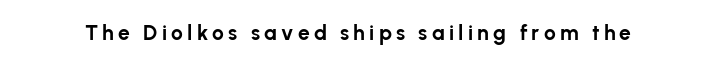
{"italic": "no", "bold": "yes", "underline": "no", "letter_spacing": "wide", "letter_spacing_em": 0.2, "glyph_px": 21}
